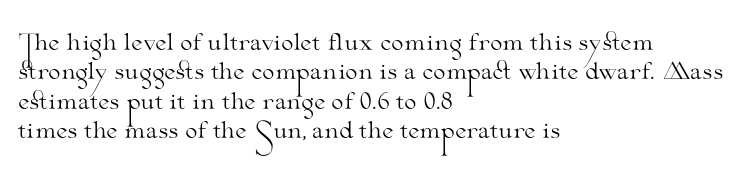
The image shows 22 px text type, upright; set left-aligned, normal line spacing (1.33x), normal letter spacing, not underlined.
